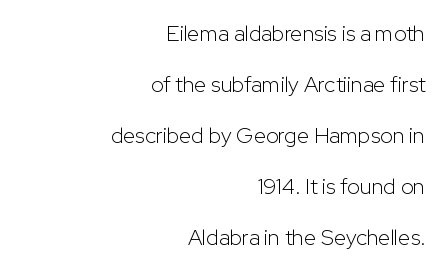
If you measured baseline to baseline, you'd find a long distance. This sample uses an upright cut, with every glyph sitting square on the baseline. Letters rest on an invisible, unmarked baseline. How are the letters spaced? Ordinarily, with no added tracking.
